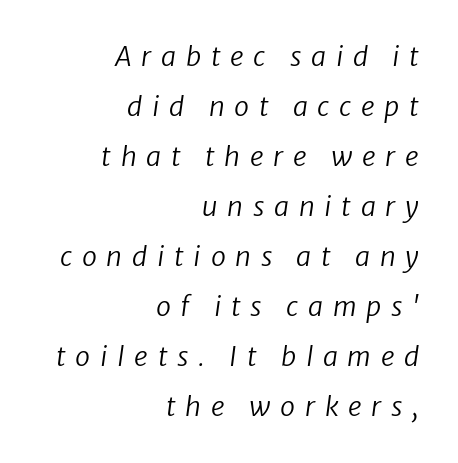
{"italic": "yes", "lean": "right", "slant_degrees": 8, "bold": "no", "underline": "no", "align": "right", "line_spacing_ratio": 1.85, "letter_spacing": "wide", "letter_spacing_em": 0.36, "glyph_px": 27}
